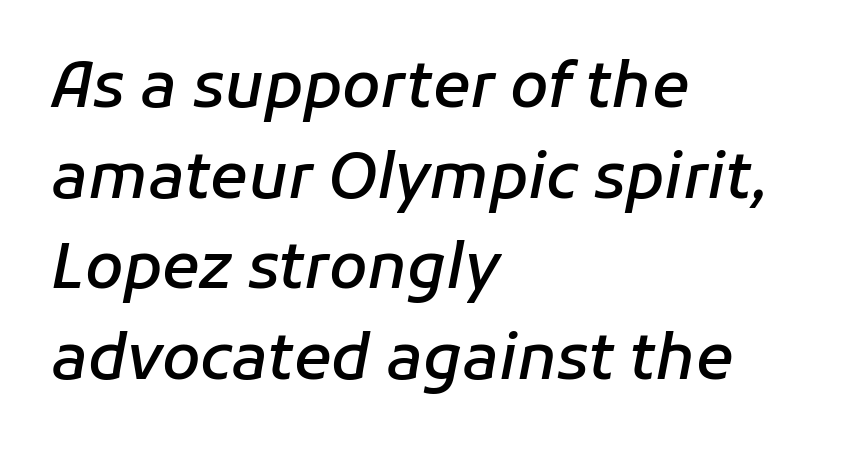
{"italic": "yes", "lean": "right", "slant_degrees": 11, "bold": "semi", "weight": "semibold", "width": "normal", "stroke_contrast": "low", "x_height": "medium", "monospaced": "no", "underline": "no", "align": "left", "line_spacing": "normal", "line_spacing_ratio": 1.46, "letter_spacing": "normal", "letter_spacing_em": 0.0, "glyph_px": 62}
